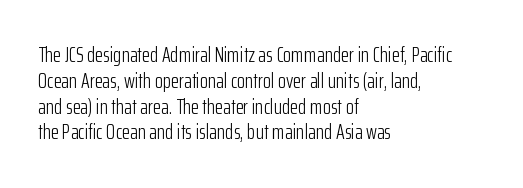
Q: Is the text bold? A: No.
Q: Is the text italic (slanted)? A: No, it is upright.
Q: Is the text underlined? A: No.
Q: How is the paragraph aligned? A: Left-aligned.
Q: Is the spacing between letters normal or unusually wide? A: Normal.
